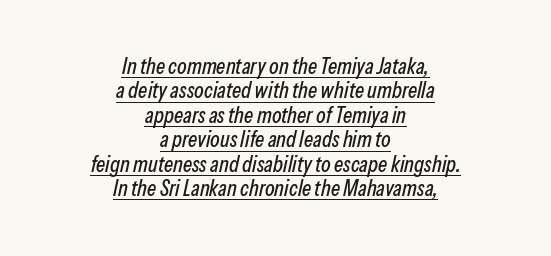
This sample carries an underscore along the baseline area. Each word holds together tightly as a unit, with standard inter-letter gaps. Where is the straight margin? There isn't one; the lines are centered. If you drew a line through each stem, it would be angled. Leading is clearly below the norm, producing a dense column.
